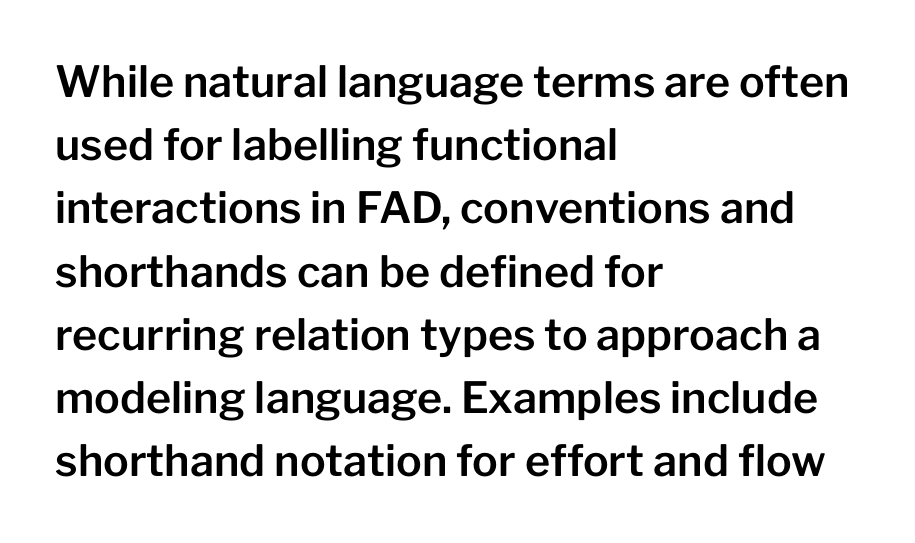
{"serif": "no", "italic": "no", "width": "normal", "stroke_contrast": "low", "x_height": "medium", "monospaced": "no", "underline": "no", "align": "left", "line_spacing": "normal", "line_spacing_ratio": 1.47, "letter_spacing": "normal", "letter_spacing_em": 0.0, "glyph_px": 43}
